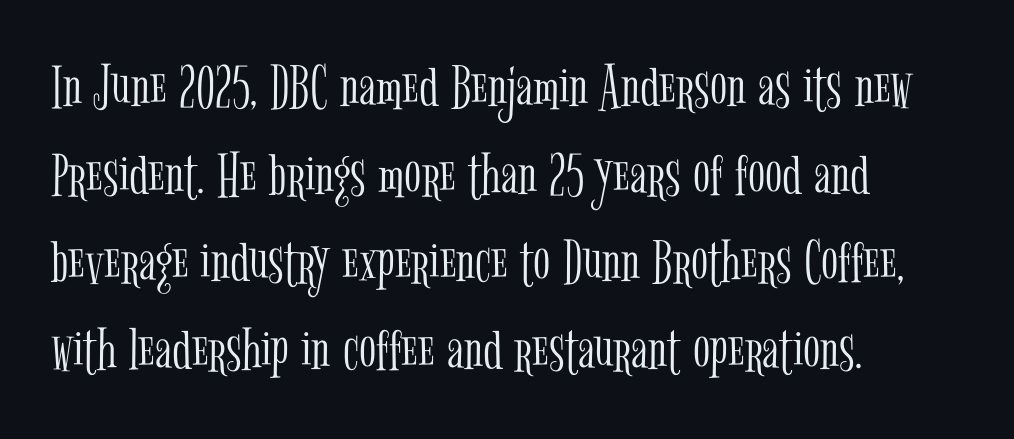
{"serif": "yes", "italic": "no", "bold": "no", "weight": "light", "width": "condensed", "stroke_contrast": "low", "x_height": "medium", "monospaced": "no", "underline": "no", "align": "left", "line_spacing": "normal", "line_spacing_ratio": 1.39, "letter_spacing": "normal", "letter_spacing_em": 0.0, "glyph_px": 63}
